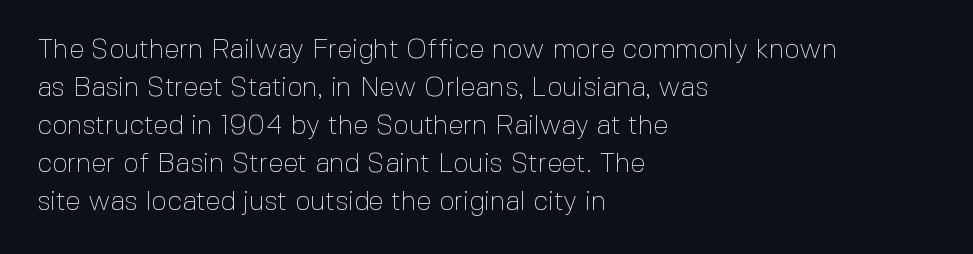
The designer left line spacing at the default. A classic flush-left, rag-right setting is used for this passage. The font sits on the lighter half of the weight spectrum, regular included. The letters stand straight up with perfectly vertical stems. No word sits above an underline.
